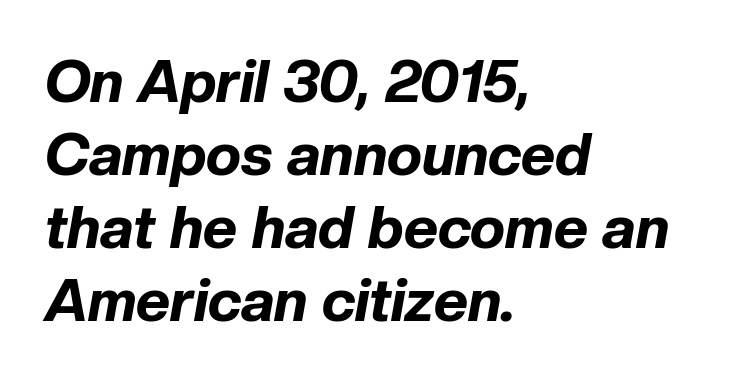
{"italic": "yes", "lean": "right", "slant_degrees": 10, "bold": "yes", "weight": "bold", "width": "normal", "stroke_contrast": "low", "x_height": "medium", "monospaced": "no", "underline": "no", "align": "left", "line_spacing_ratio": 1.24, "letter_spacing": "normal", "letter_spacing_em": 0.0, "glyph_px": 59}
